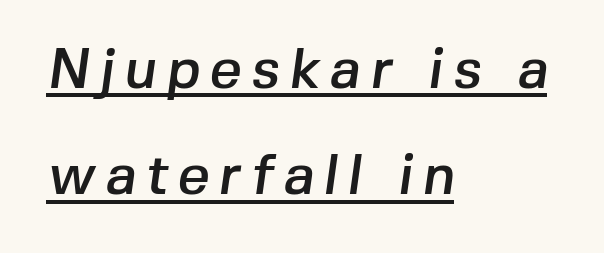
The image shows 56 px sans-serif type; set left-aligned, loose line spacing (1.9x), underlined; low stroke contrast and a medium x-height.
